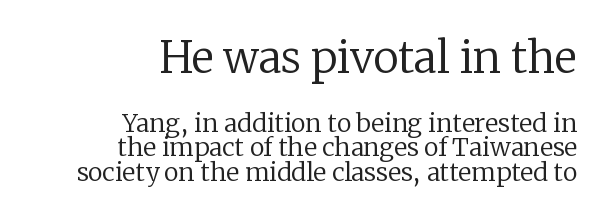
Q: Is the text bold? A: No.
Q: Is the text italic (slanted)? A: No, it is upright.
Q: Is the typeface a serif or a sans-serif typeface? A: Serif.
Q: Is the text underlined? A: No.
Q: How is the paragraph aligned? A: Right-aligned.
Q: Is the spacing between letters normal or unusually wide? A: Normal.
Q: Is the spacing between lines tight, normal or loose? A: Tight.
Q: Which block of text is set in a larger size, the first (top) or the second (bottom)? A: The first (top) one.
Q: Width (condensed, normal, or wide)? A: Normal.
Q: Stroke contrast? A: Low.
Q: x-height? A: Medium.
Q: Monospaced? A: No.
